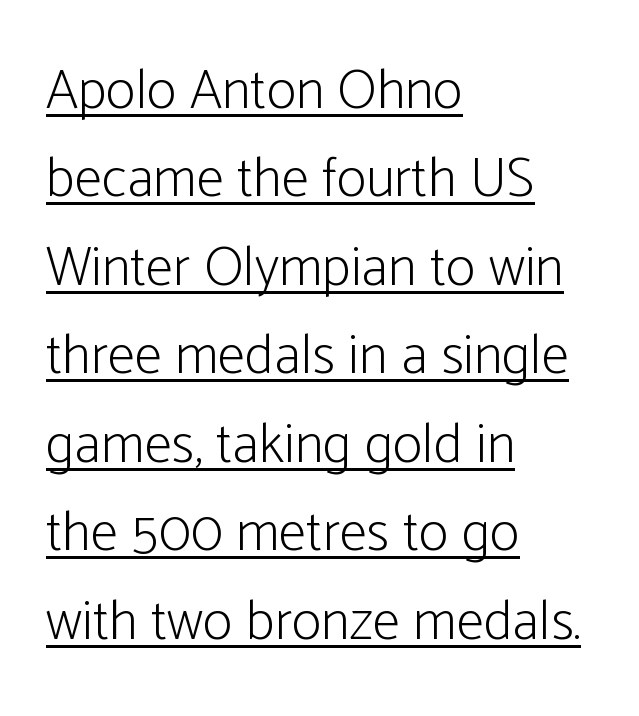
{"serif": "no", "italic": "no", "bold": "no", "weight": "light", "width": "condensed", "stroke_contrast": "low", "x_height": "medium", "monospaced": "no", "underline": "yes", "align": "left", "line_spacing": "normal", "line_spacing_ratio": 1.58, "letter_spacing": "normal", "letter_spacing_em": 0.0, "glyph_px": 56}
